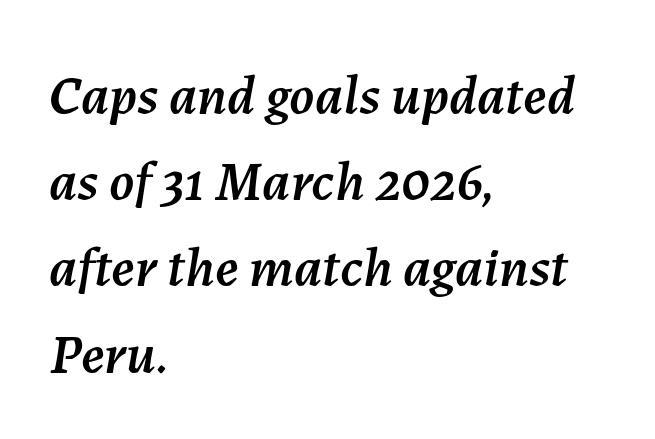
The block of text has a typical density, with ordinary space between rows. Character widths vary here, with narrow letters taking less room than wide ones. Emphasis-style slanted type is in use. Layout note: lines flush left. Rule under the text: the space is simply empty.
